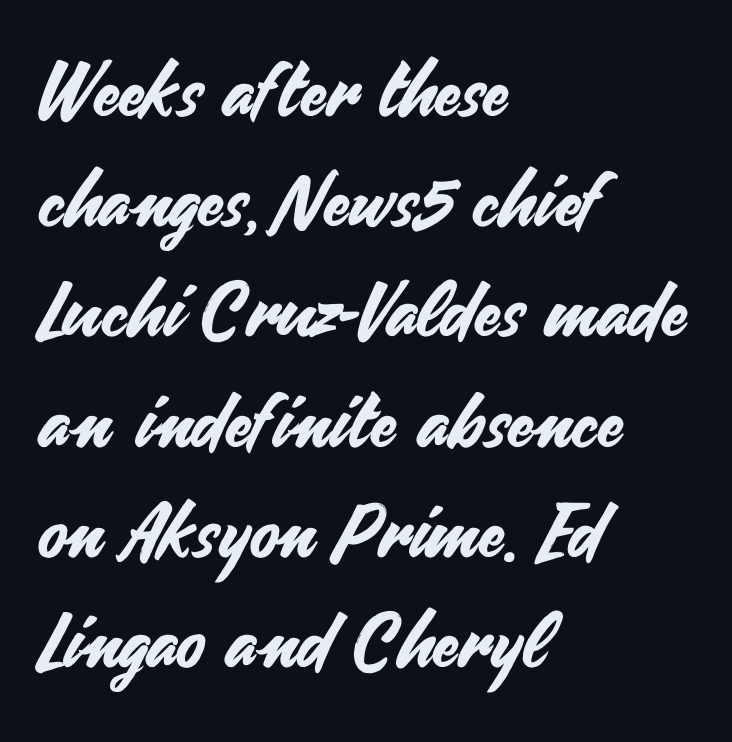
{"serif": "no", "width": "normal", "stroke_contrast": "medium", "x_height": "small", "monospaced": "no", "underline": "no", "align": "left", "line_spacing": "normal", "line_spacing_ratio": 1.47, "letter_spacing": "normal", "letter_spacing_em": 0.0, "glyph_px": 75}
